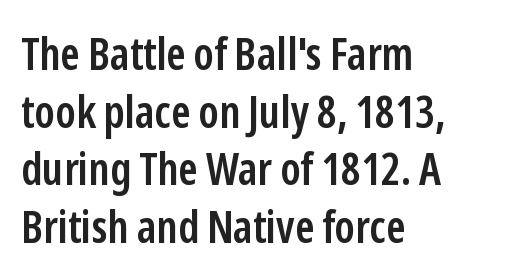
{"serif": "no", "italic": "no", "bold": "semi", "weight": "semibold", "width": "condensed", "stroke_contrast": "low", "x_height": "medium", "monospaced": "no", "underline": "no", "align": "left", "line_spacing": "normal", "line_spacing_ratio": 1.28, "letter_spacing": "normal", "letter_spacing_em": 0.0, "glyph_px": 45}
